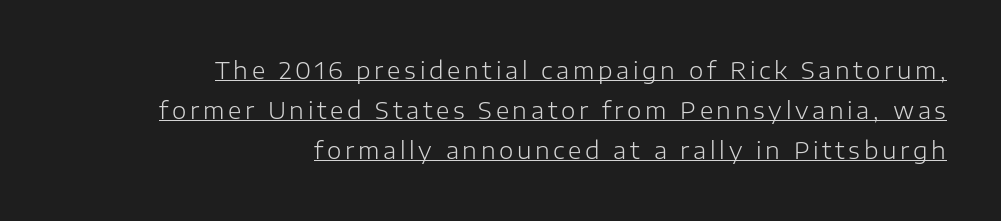
{"italic": "no", "bold": "no", "underline": "yes", "align": "right", "line_spacing_ratio": 1.74, "glyph_px": 23}
